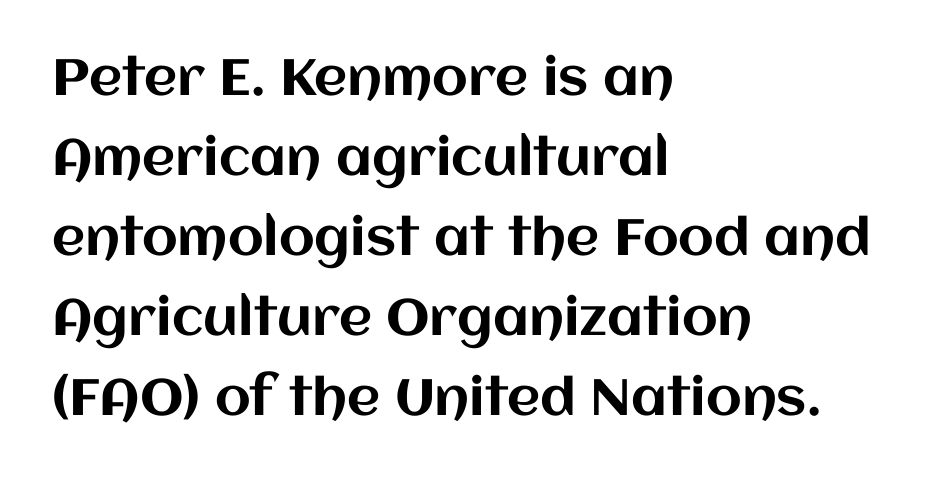
Upright lettering throughout. Notice how descenders clear the ascenders below comfortably — that's standard leading. The rag falls on the right side of this text block. Type without underlining. In terms of letterspacing, this is plain default setting.
